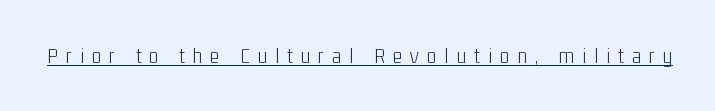
Characters remain perfectly vertical along every line. A continuous stroke trails under the words, as in a hyperlink. No extra ink here — the face is not bold. The line texture is sparse and dotted thanks to wide tracking.
